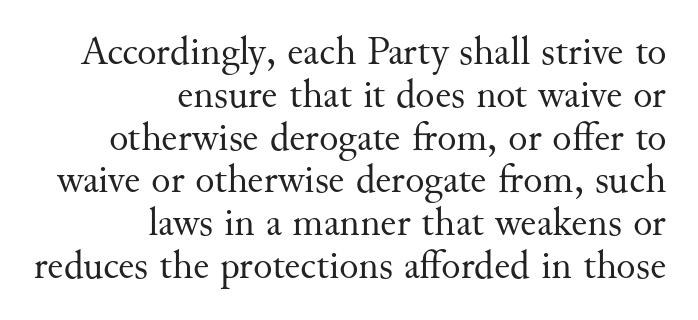
{"serif": "yes", "italic": "no", "bold": "no", "weight": "regular", "width": "normal", "stroke_contrast": "medium", "x_height": "small", "monospaced": "no", "underline": "no", "align": "right", "line_spacing": "tight", "line_spacing_ratio": 1.07, "letter_spacing": "normal", "letter_spacing_em": 0.0, "glyph_px": 40}
